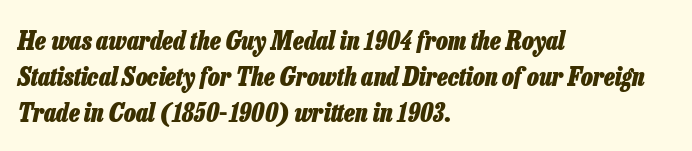
{"italic": "yes", "lean": "right", "slant_degrees": 13, "bold": "yes", "underline": "no", "align": "left", "line_spacing": "normal", "line_spacing_ratio": 1.44, "letter_spacing": "normal", "letter_spacing_em": 0.0, "glyph_px": 25}
